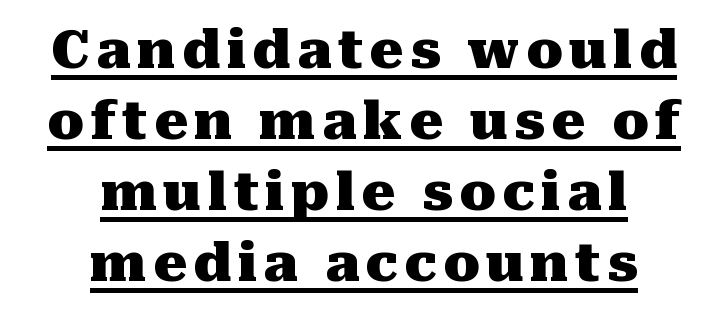
{"serif": "yes", "italic": "no", "bold": "yes", "weight": "heavy", "width": "normal", "stroke_contrast": "medium", "x_height": "medium", "monospaced": "no", "underline": "yes", "align": "center", "line_spacing": "normal", "line_spacing_ratio": 1.34, "glyph_px": 53}
